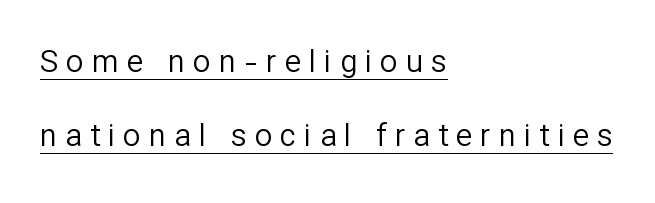
{"serif": "no", "italic": "no", "bold": "no", "weight": "regular", "width": "normal", "stroke_contrast": "low", "x_height": "medium", "monospaced": "no", "underline": "yes", "align": "left", "line_spacing": "loose", "line_spacing_ratio": 2.38, "letter_spacing": "wide", "letter_spacing_em": 0.26, "glyph_px": 31}
